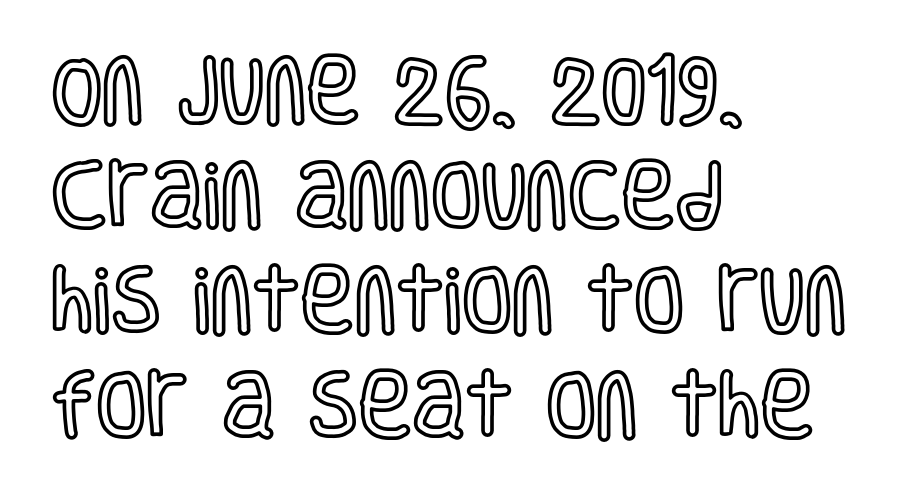
{"italic": "no", "width": "condensed", "x_height": "large", "monospaced": "no", "underline": "no", "align": "left", "line_spacing": "normal", "line_spacing_ratio": 1.44, "letter_spacing": "normal", "letter_spacing_em": 0.0, "glyph_px": 73}
